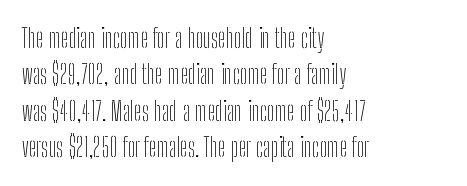
The image shows 26 px text type, upright; set left-aligned, normal line spacing (1.4x), normal letter spacing, not underlined.
